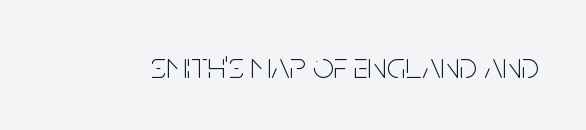
Nothing unusual about the tracking: characters are spaced as the font intends. The foot of each line stays bare and open. This is sans-serif lettering, the kind often seen on screens and signage. This sample uses an upright cut, with every glyph sitting square on the baseline.
